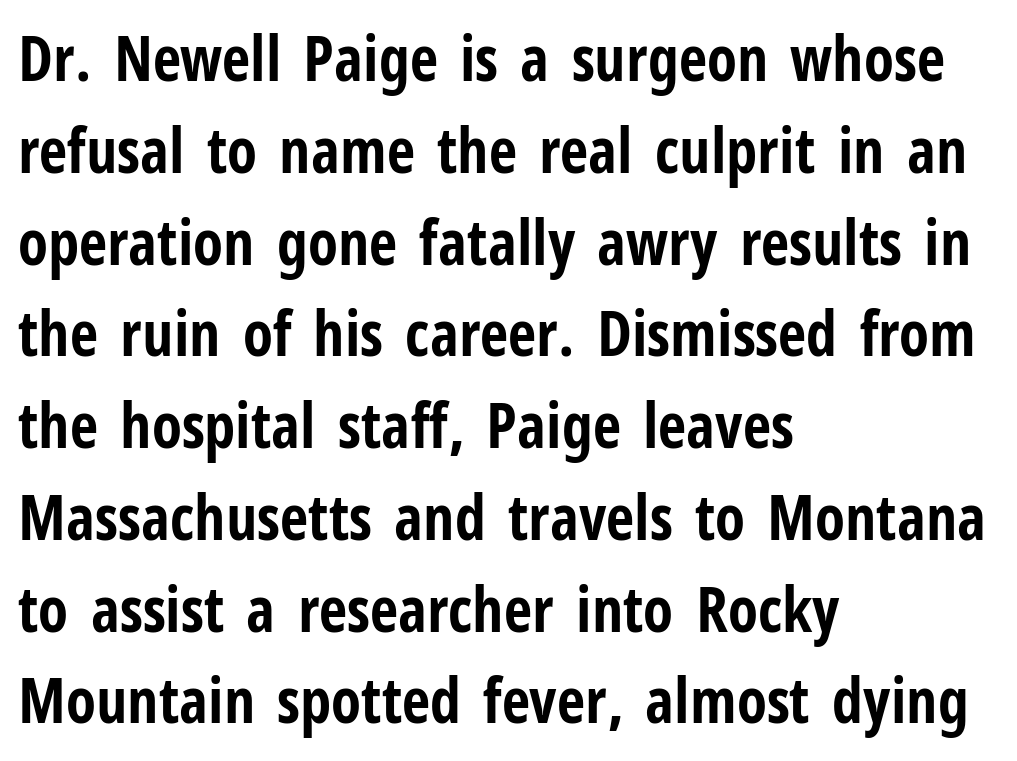
This sample uses a sans-serif face. Notice how the passage keeps a crisp vertical edge on the left only. The passage shown is emphatically bold. The face used here is proportionally spaced, like ordinary book or web type. Has an underline been added? It has not.
